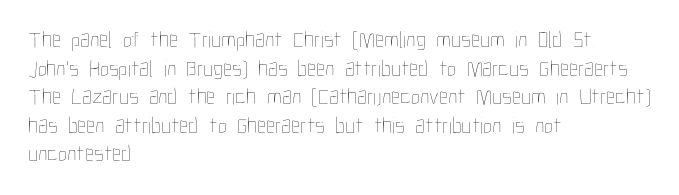
The image shows 23 px text type, upright; set left-aligned, line spacing 1.24x, normal letter spacing, not underlined.
